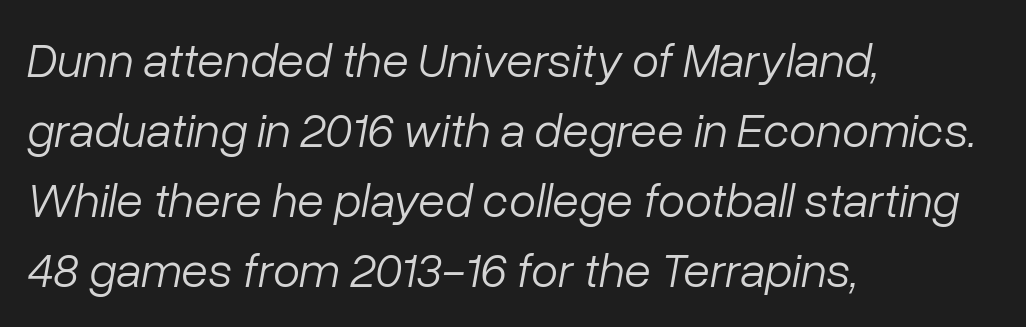
{"italic": "yes", "lean": "right", "slant_degrees": 10, "bold": "no", "weight": "light", "width": "normal", "stroke_contrast": "low", "x_height": "medium", "monospaced": "no", "underline": "no", "align": "left", "line_spacing": "normal", "line_spacing_ratio": 1.43, "letter_spacing": "normal", "letter_spacing_em": 0.0, "glyph_px": 49}
